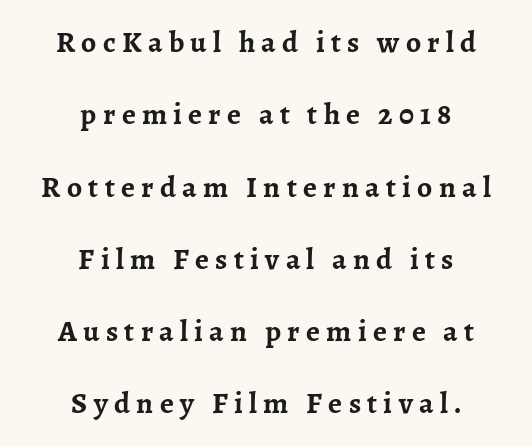
The image shows 30 px semibold serif type, upright; set centered, loose line spacing (2.41x), unusually wide letter spacing (+0.21 em), not underlined; low stroke contrast and a medium x-height.
